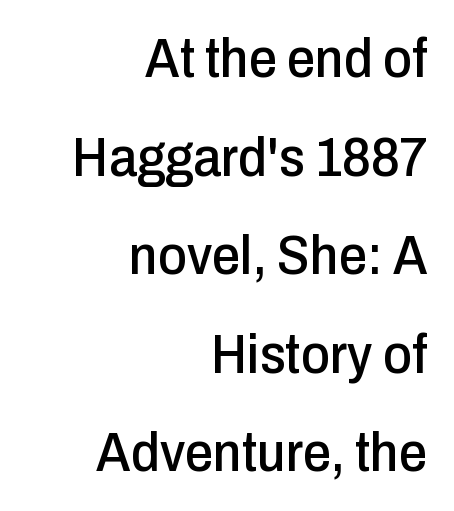
The image shows 56 px condensed sans-serif type, upright; set right-aligned, line spacing 1.76x, normal letter spacing, not underlined; low stroke contrast and a medium x-height.
